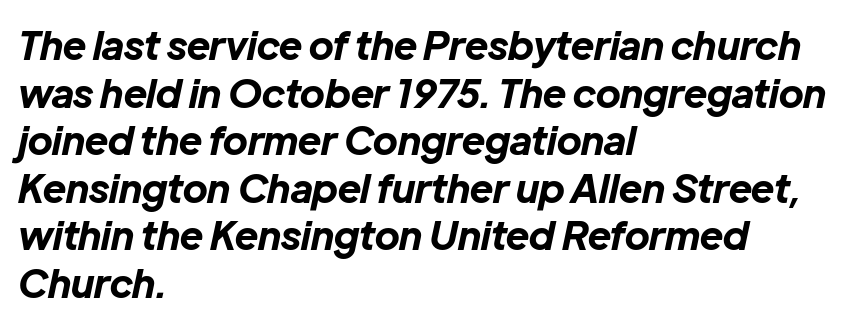
Looks like regular typesetting: each glyph gets only the width it needs. Has an underline been added? It has not. If you drew a ruler down the left edge, every line would touch it. Students, this is bold: see how much ink each stroke carries.
